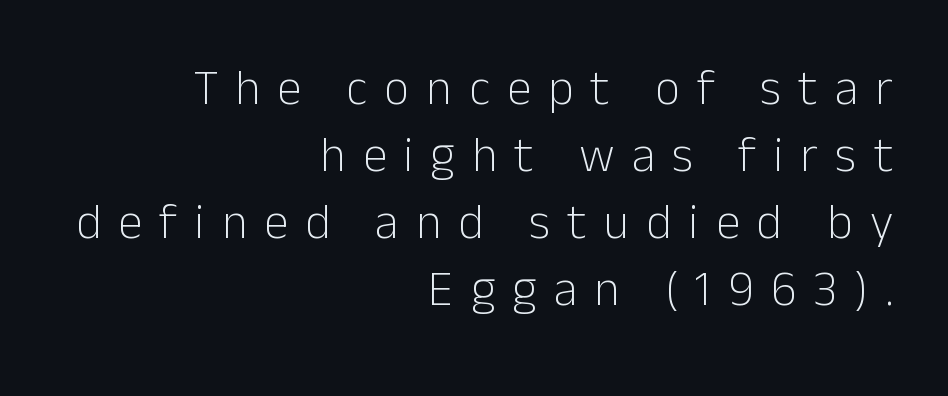
Rendered with straight, roman letterforms. The letters advance in unequal steps, a hallmark of proportional type. The characters are drawn with everyday or finer stroke widths. Each letter's strokes conclude bluntly, with no projecting serifs.
